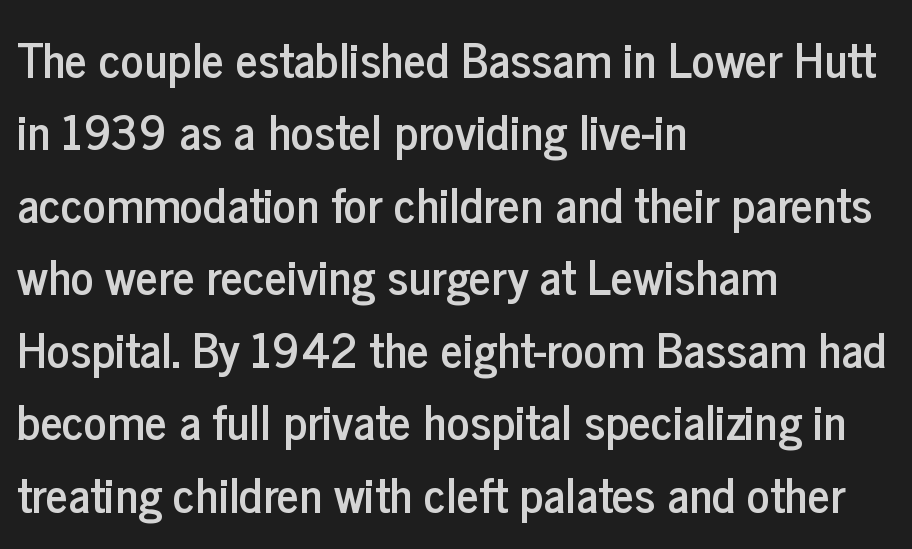
A typesetter would mark this as roman, not italic. The rendering anchors every line to the left-hand side. Look at the tracking — it's just the regular setting, nothing added. The rendering uses natural spacing where letterforms have individual widths. Descenders are the only things crossing below the line. Regarding leading, the lines here are spaced in the standard way.
